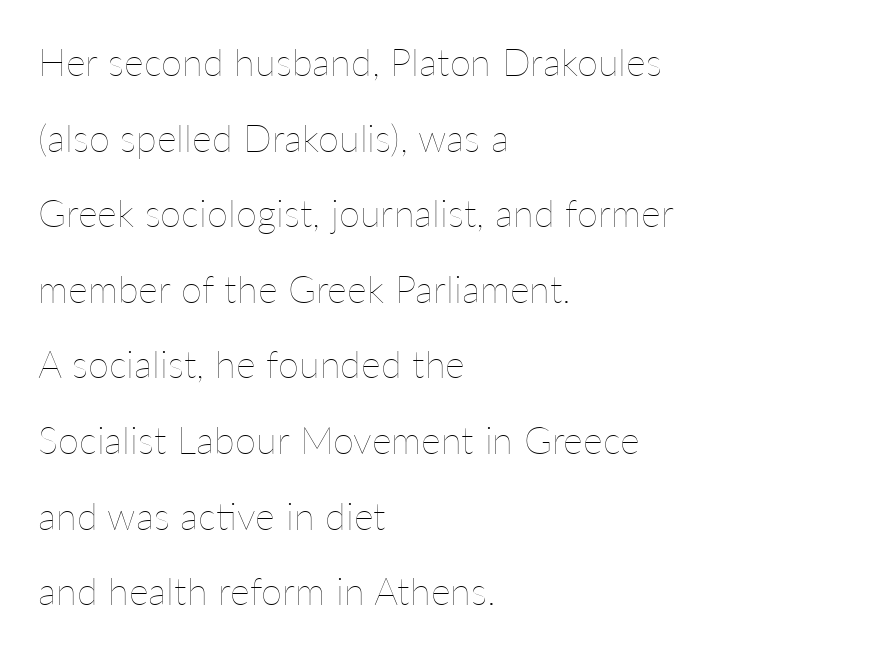
Q: Is the text bold? A: No.
Q: Is the text italic (slanted)? A: No, it is upright.
Q: Is the text underlined? A: No.
Q: How is the paragraph aligned? A: Left-aligned.
Q: Is the spacing between letters normal or unusually wide? A: Normal.
Q: Is the spacing between lines tight, normal or loose? A: Loose.
Q: Width (condensed, normal, or wide)? A: Normal.
Q: Stroke contrast? A: Low.
Q: x-height? A: Medium.
Q: Monospaced? A: No.
